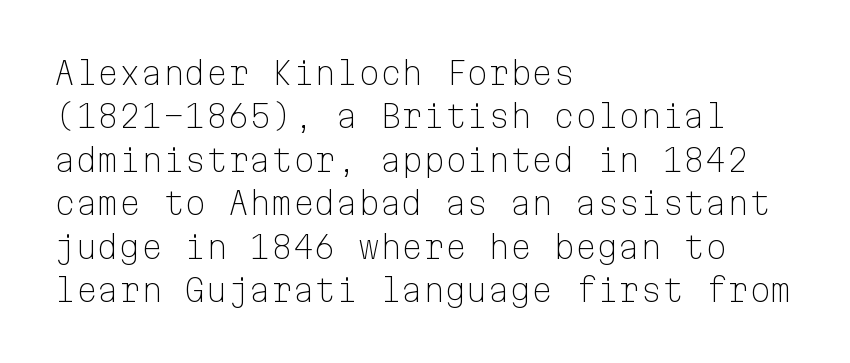
No word sits above an underline. The paragraph shown leans on its left margin. How are the letters spaced? Ordinarily, with no added tracking. Here the designer chose a console-style face with uniform glyph widths. The lettering stays uniformly vertical, giving the passage a roman look.
